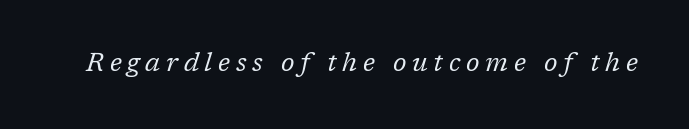
{"italic": "yes", "lean": "right", "slant_degrees": 17, "bold": "no", "underline": "no", "letter_spacing": "wide", "letter_spacing_em": 0.22, "glyph_px": 26}
